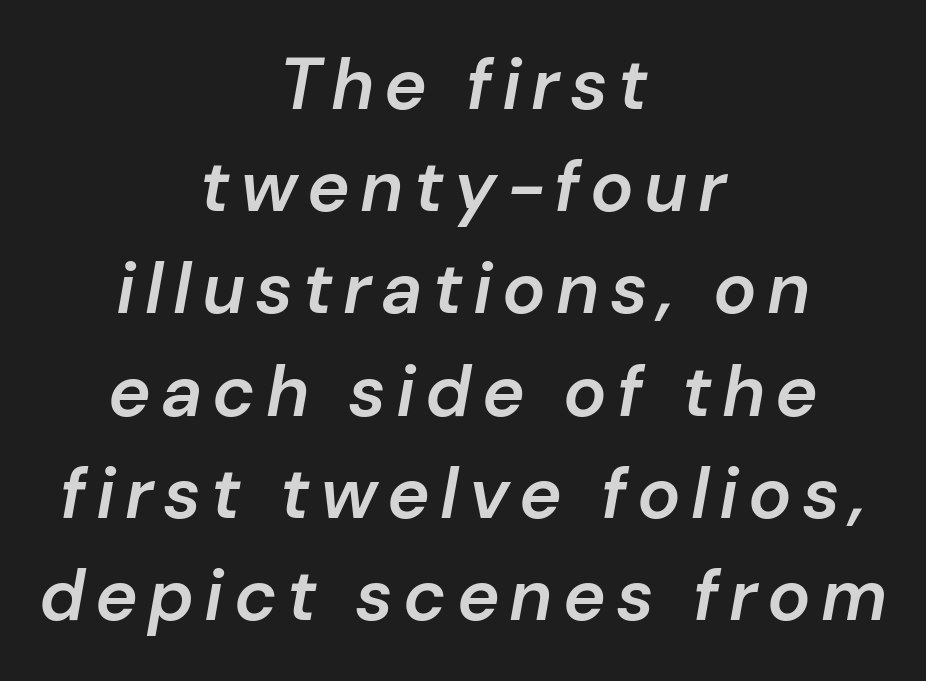
Q: Is the text bold? A: Semi-bold.
Q: Is the text italic (slanted)? A: Yes, it leans right by about 10 degrees.
Q: Is the text underlined? A: No.
Q: How is the paragraph aligned? A: Centered.
Q: Is the spacing between lines tight, normal or loose? A: Normal.
Q: Width (condensed, normal, or wide)? A: Normal.
Q: Stroke contrast? A: Low.
Q: x-height? A: Medium.
Q: Monospaced? A: No.
